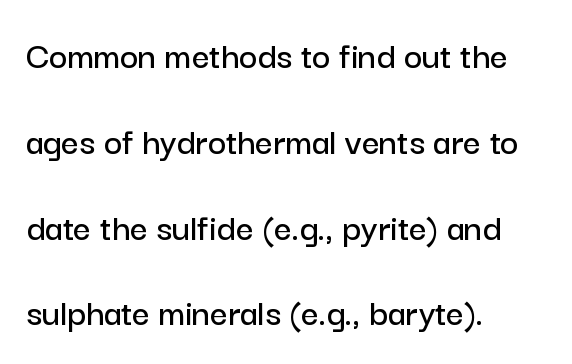
{"serif": "no", "italic": "no", "width": "normal", "stroke_contrast": "low", "x_height": "medium", "monospaced": "no", "underline": "no", "align": "left", "line_spacing": "loose", "line_spacing_ratio": 2.2, "letter_spacing": "normal", "letter_spacing_em": 0.0, "glyph_px": 39}
